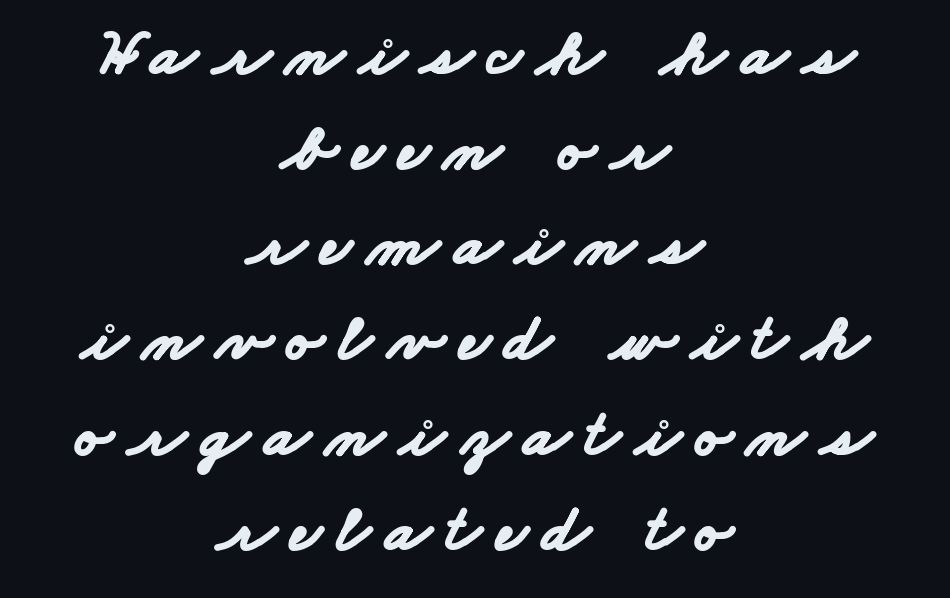
The image shows 67 px bold, wide sans-serif type; set centered, normal line spacing (1.42x), unusually wide letter spacing (+0.23 em), not underlined; low stroke contrast and a small x-height.
